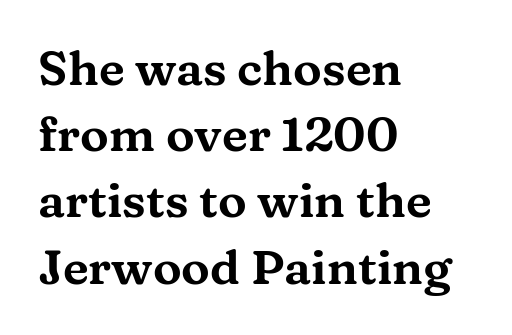
Q: Is the text italic (slanted)? A: No, it is upright.
Q: Is the typeface a serif or a sans-serif typeface? A: Serif.
Q: Is the text underlined? A: No.
Q: How is the paragraph aligned? A: Left-aligned.
Q: Is the spacing between letters normal or unusually wide? A: Normal.
Q: Is the spacing between lines tight, normal or loose? A: Normal.
Q: Width (condensed, normal, or wide)? A: Wide.
Q: Stroke contrast? A: Medium.
Q: x-height? A: Medium.
Q: Monospaced? A: No.
